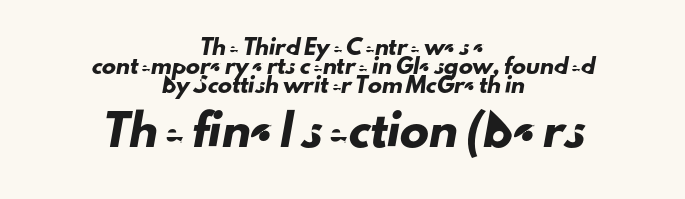
Quick note: underline off. The passage shown is typed in a proportional face where columns would drift. Leading: standard. Here the second block reads like a headline and the first like body copy.
